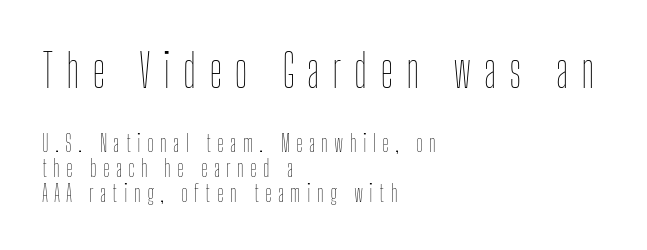
A typesetter would call this heavily tracked-out type. This sample has the flowing, uneven cadence of proportional lettering. Ordinary non-slanted type is in use. The passage shown is not underscored anywhere. Vertical spacing — tight. These two chunks differ in scale, with the top chunk taking the larger measure.
